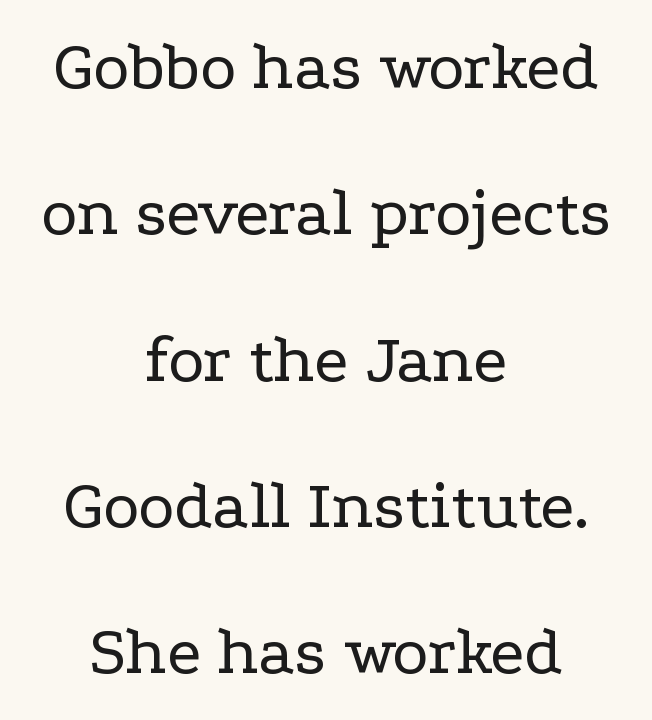
Q: Is the text bold? A: No.
Q: Is the text italic (slanted)? A: No, it is upright.
Q: Is the typeface a serif or a sans-serif typeface? A: Serif.
Q: Is the text underlined? A: No.
Q: How is the paragraph aligned? A: Centered.
Q: Is the spacing between letters normal or unusually wide? A: Normal.
Q: Is the spacing between lines tight, normal or loose? A: Loose.
Q: Width (condensed, normal, or wide)? A: Wide.
Q: Stroke contrast? A: Low.
Q: x-height? A: Medium.
Q: Monospaced? A: No.
